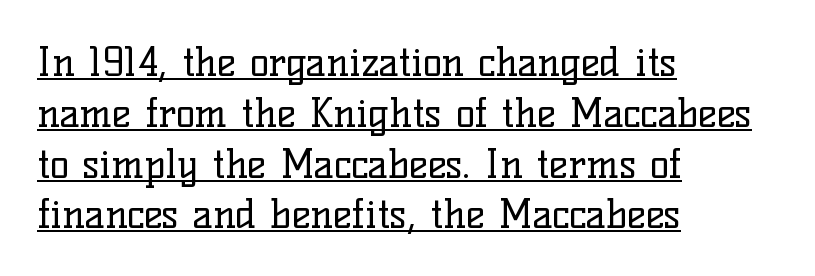
No extra ink here — the face is not bold. Observe the serifs anchoring each vertical stroke in this sample. Quick note: underline on. The vertical gap from one line to the next is medium. Do the characters align in a grid? No, the font is proportional. Between one letter and the next there's only the usual sliver of space.
